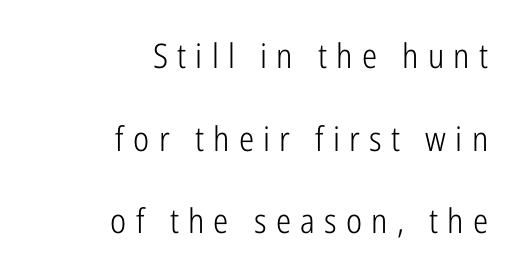
{"serif": "no", "italic": "no", "bold": "no", "weight": "light", "width": "condensed", "stroke_contrast": "low", "x_height": "medium", "monospaced": "no", "underline": "no", "align": "right", "line_spacing": "loose", "line_spacing_ratio": 2.43, "letter_spacing": "wide", "letter_spacing_em": 0.27, "glyph_px": 34}
